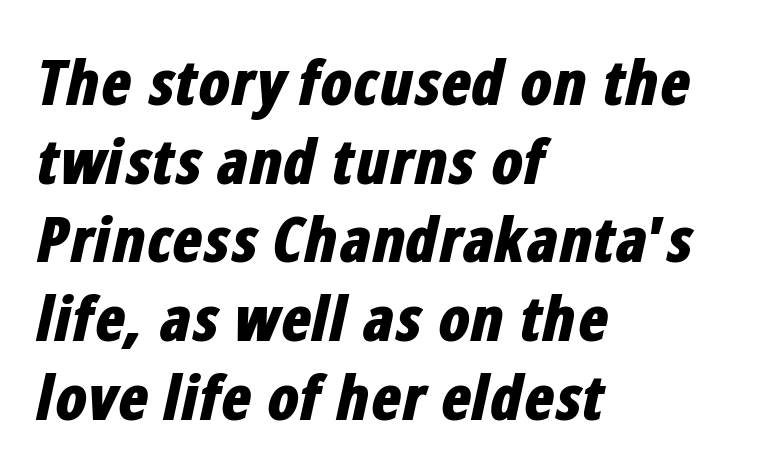
Notice how the passage keeps a crisp vertical edge on the left only. Each new line begins a customary step beneath the previous one. Is this a fixed-width face? No — the glyphs have proportional, varying widths. There's an unmistakable incline to the writing here.
